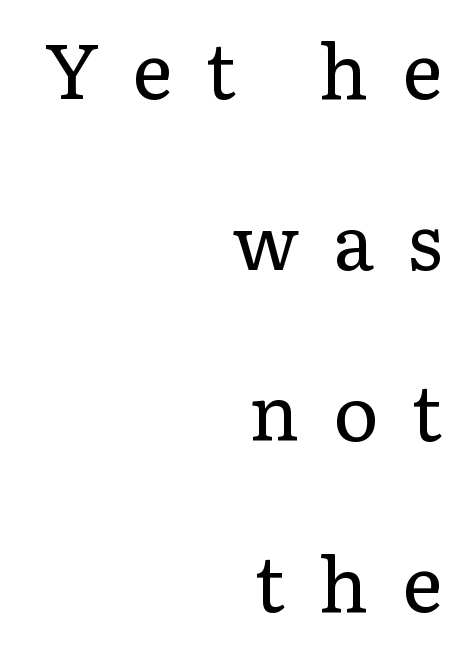
Q: Is the text bold? A: No.
Q: Is the text italic (slanted)? A: No, it is upright.
Q: Is the typeface a serif or a sans-serif typeface? A: Serif.
Q: Is the text underlined? A: No.
Q: How is the paragraph aligned? A: Right-aligned.
Q: Is the spacing between letters normal or unusually wide? A: Unusually wide.
Q: Is the spacing between lines tight, normal or loose? A: Loose.
Q: Width (condensed, normal, or wide)? A: Normal.
Q: Stroke contrast? A: Low.
Q: x-height? A: Medium.
Q: Monospaced? A: No.
